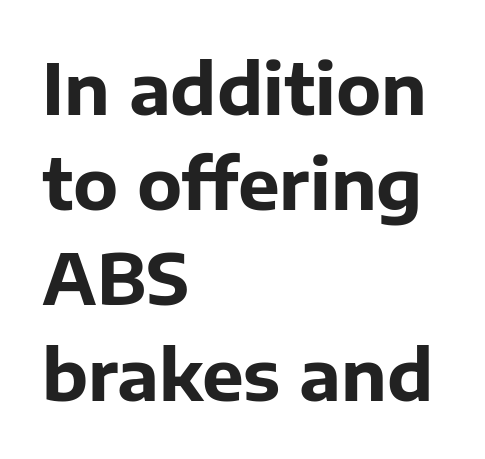
The image shows 70 px bold sans-serif type, upright; set left-aligned, normal line spacing (1.36x), normal letter spacing, not underlined; low stroke contrast and a medium x-height.
